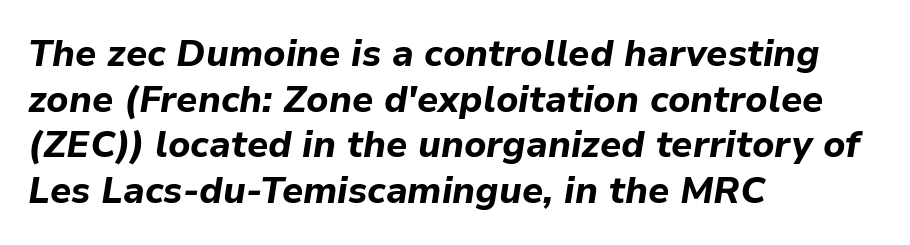
Q: Is the text bold? A: Yes.
Q: Is the text italic (slanted)? A: Yes, it leans right by about 9 degrees.
Q: Is the text underlined? A: No.
Q: How is the paragraph aligned? A: Left-aligned.
Q: Is the spacing between letters normal or unusually wide? A: Normal.
Q: Width (condensed, normal, or wide)? A: Normal.
Q: Stroke contrast? A: Low.
Q: x-height? A: Medium.
Q: Monospaced? A: No.
